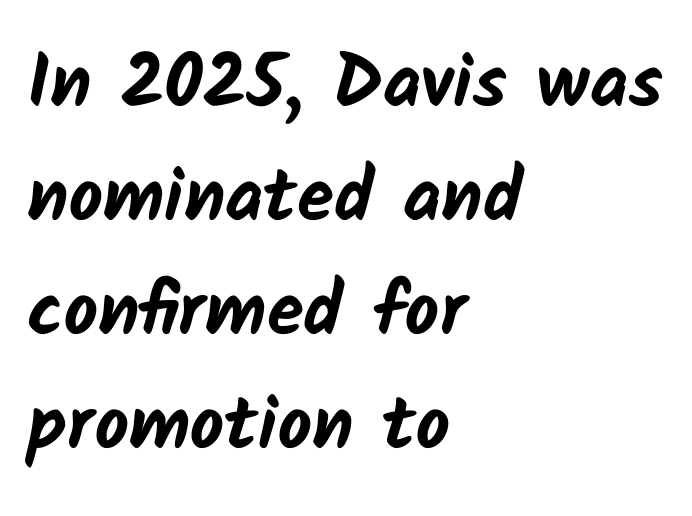
{"serif": "no", "bold": "yes", "weight": "bold", "width": "normal", "stroke_contrast": "low", "x_height": "medium", "monospaced": "no", "underline": "no", "align": "left", "line_spacing": "normal", "line_spacing_ratio": 1.52, "letter_spacing": "normal", "letter_spacing_em": 0.0, "glyph_px": 75}
